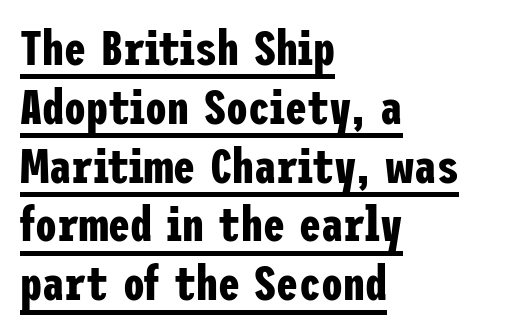
The image shows 49 px bold, condensed sans-serif type, upright; set left-aligned, line spacing 1.2x, normal letter spacing, underlined; low stroke contrast and a medium x-height.
